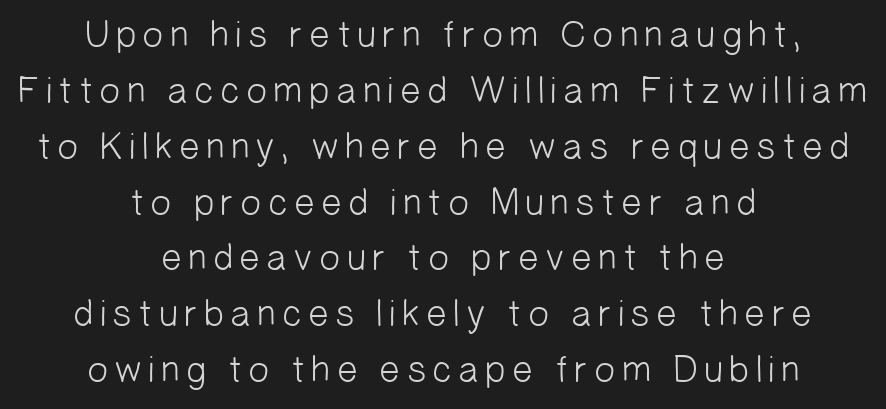
What's the leading like? Ordinary, nothing unusual. Is the type heavy? It reads as light-to-regular instead. Examine the stroke ends and you'll find no serifs. Think of a printed novel: that variable character pitch is what you see here. The passage is arranged like a title page — every line centered.
